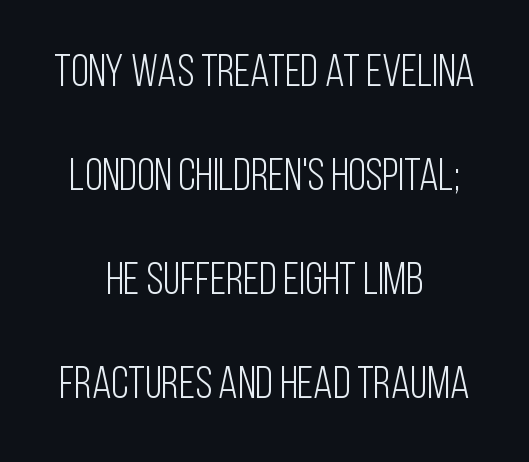
{"serif": "no", "italic": "no", "bold": "no", "weight": "light", "width": "condensed", "stroke_contrast": "low", "x_height": "large", "monospaced": "no", "underline": "no", "align": "center", "line_spacing": "loose", "line_spacing_ratio": 2.31, "letter_spacing": "normal", "letter_spacing_em": 0.0, "glyph_px": 45}
